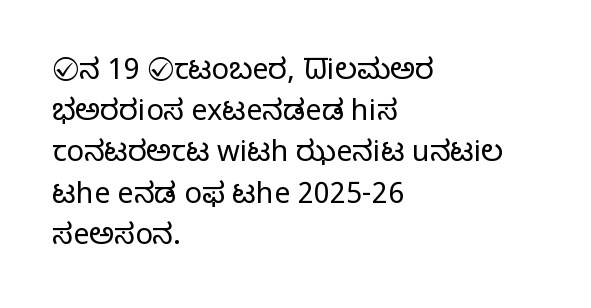
The image shows 29 px light sans-serif type, upright; set left-aligned, normal line spacing (1.42x), normal letter spacing, not underlined; low stroke contrast and a medium x-height.
